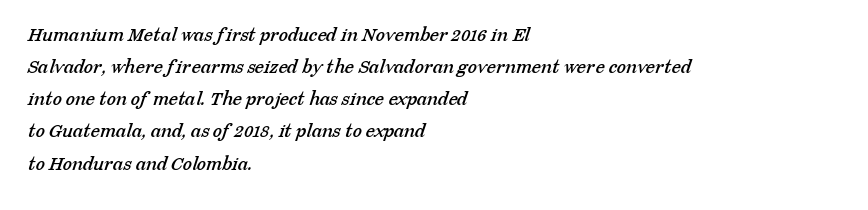
The image shows 21 px text type; set left-aligned, normal line spacing (1.53x), normal letter spacing, not underlined.
